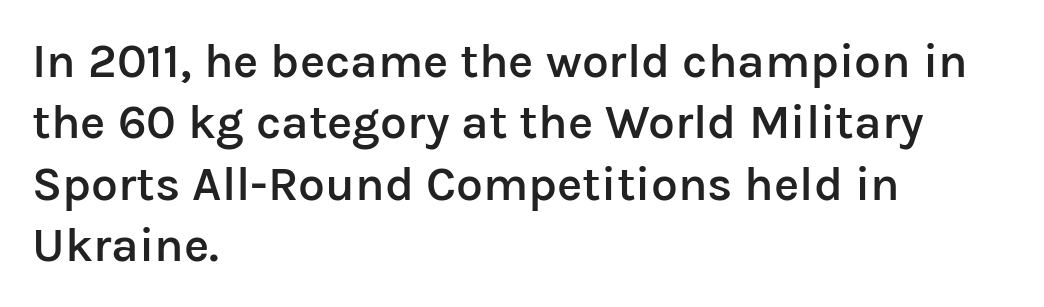
The image shows 48 px semibold sans-serif type, upright; set left-aligned, normal line spacing (1.28x), normal letter spacing, not underlined; low stroke contrast and a medium x-height.
